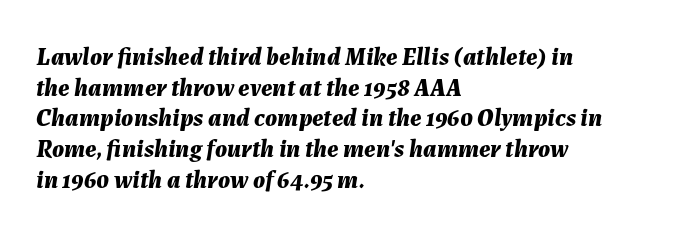
{"italic": "yes", "lean": "right", "slant_degrees": 7, "bold": "yes", "underline": "no", "align": "left", "line_spacing_ratio": 1.23, "letter_spacing": "normal", "letter_spacing_em": 0.0, "glyph_px": 25}
